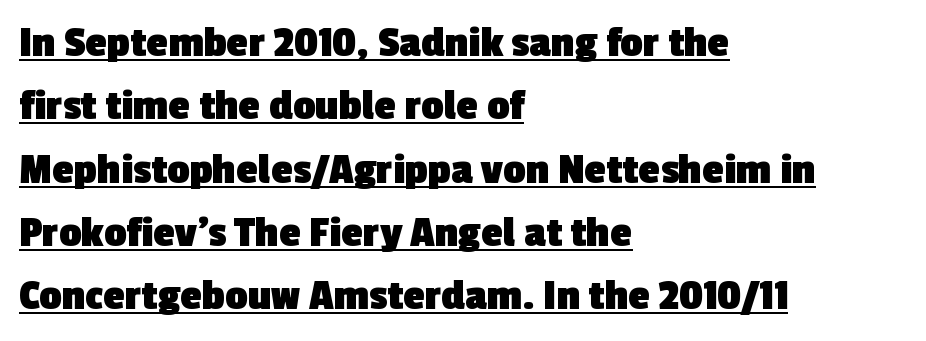
The image shows 44 px heavy sans-serif type; set left-aligned, normal line spacing (1.44x), normal letter spacing, underlined; a medium x-height.
